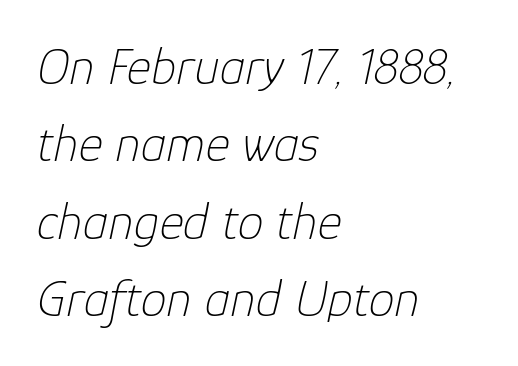
The image shows 52 px thin type, italic (leaning right); set left-aligned, normal line spacing (1.49x), normal letter spacing, not underlined; low stroke contrast and a medium x-height.
